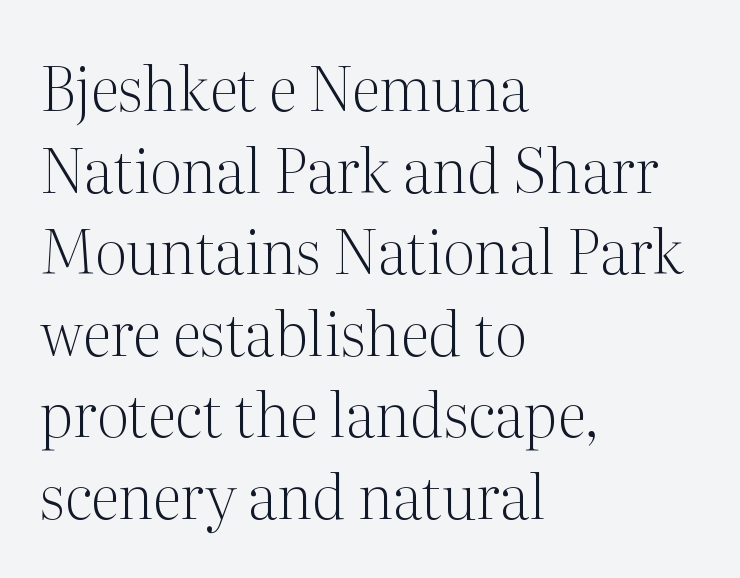
{"serif": "yes", "italic": "no", "bold": "no", "weight": "light", "width": "normal", "stroke_contrast": "medium", "x_height": "medium", "monospaced": "no", "underline": "no", "align": "left", "line_spacing": "normal", "line_spacing_ratio": 1.36, "letter_spacing": "normal", "letter_spacing_em": 0.0, "glyph_px": 60}
